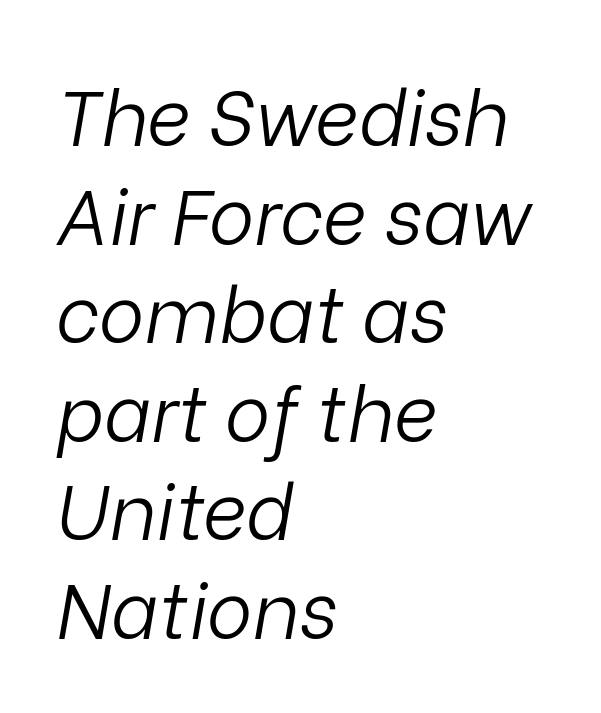
The image shows 77 px light type, italic (leaning right); set left-aligned, normal line spacing (1.28x), normal letter spacing, not underlined; low stroke contrast and a medium x-height.
